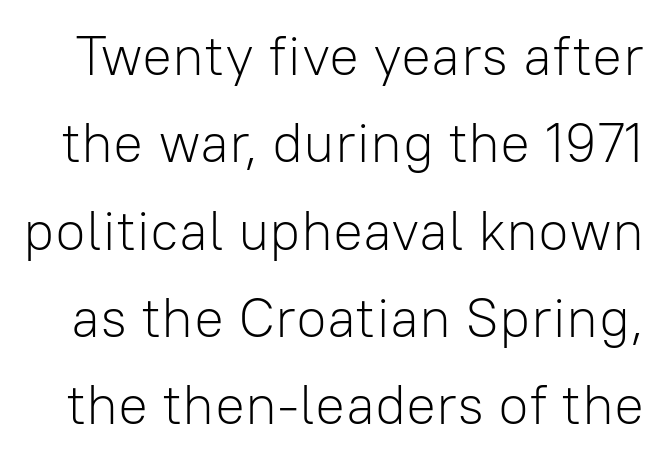
This block has exactly the height ordinary leading produces. These lines are rendered in a variable-pitch font. No letter is thick-stroked: the sample isn't bold. Compared with typical body copy, the letter spacing here is the same.
